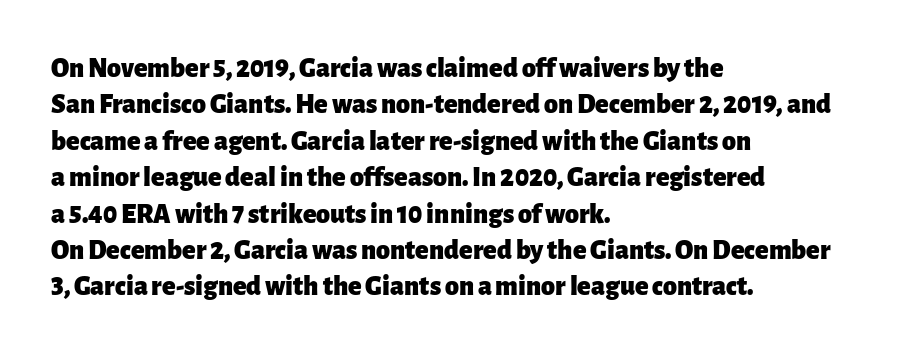
Q: Is the text bold? A: Yes.
Q: Is the text italic (slanted)? A: No, it is upright.
Q: Is the typeface a serif or a sans-serif typeface? A: Sans-serif.
Q: Is the text underlined? A: No.
Q: How is the paragraph aligned? A: Left-aligned.
Q: Is the spacing between letters normal or unusually wide? A: Normal.
Q: Is the spacing between lines tight, normal or loose? A: Normal.
Q: Width (condensed, normal, or wide)? A: Normal.
Q: Stroke contrast? A: Low.
Q: x-height? A: Medium.
Q: Monospaced? A: No.
